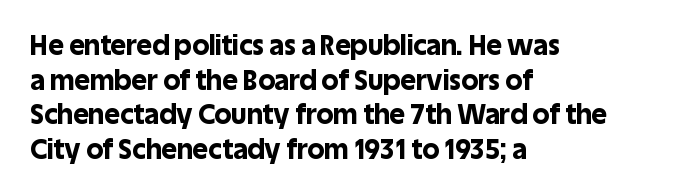
{"italic": "no", "bold": "yes", "underline": "no", "align": "left", "line_spacing": "normal", "line_spacing_ratio": 1.28, "letter_spacing": "normal", "letter_spacing_em": 0.0, "glyph_px": 27}
